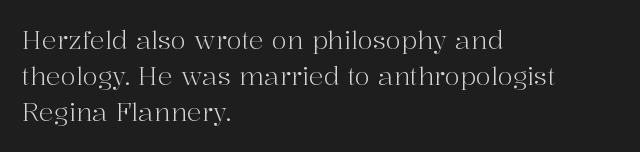
Q: Is the text bold? A: No.
Q: Is the text italic (slanted)? A: No, it is upright.
Q: Is the text underlined? A: No.
Q: How is the paragraph aligned? A: Left-aligned.
Q: Is the spacing between letters normal or unusually wide? A: Normal.
Q: Is the spacing between lines tight, normal or loose? A: Normal.
